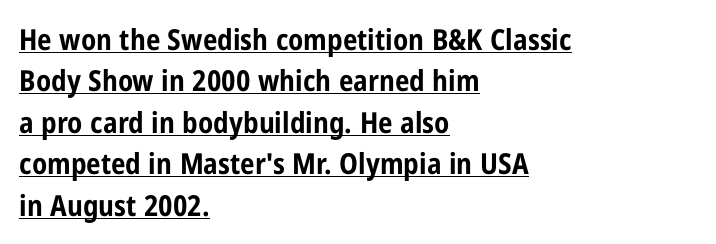
{"serif": "no", "italic": "no", "bold": "yes", "weight": "bold", "width": "condensed", "stroke_contrast": "low", "x_height": "medium", "monospaced": "no", "underline": "yes", "align": "left", "line_spacing": "normal", "line_spacing_ratio": 1.43, "letter_spacing": "normal", "letter_spacing_em": 0.0, "glyph_px": 29}
